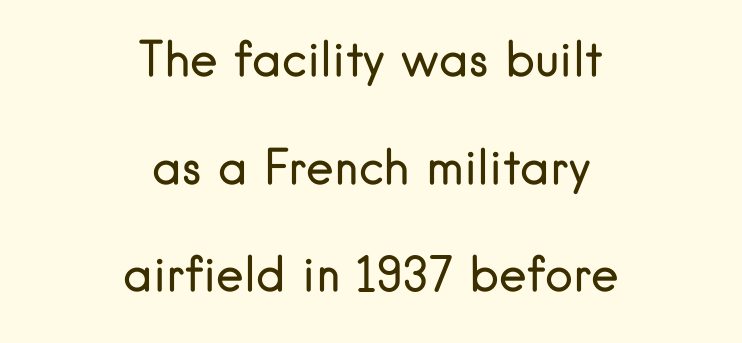
The image shows 47 px regular-weight sans-serif type, upright; set centered, loose line spacing (2.29x), normal letter spacing, not underlined; low stroke contrast and a small x-height.
